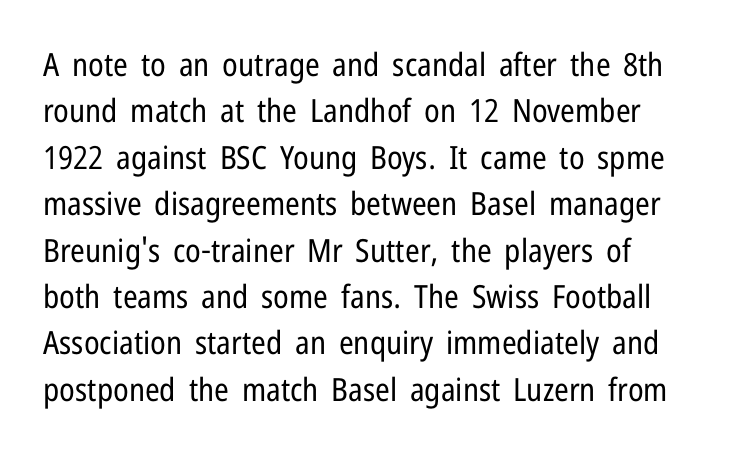
The image shows 32 px regular-weight, condensed sans-serif type, upright; set normal line spacing (1.45x), normal letter spacing, not underlined; low stroke contrast and a medium x-height.
